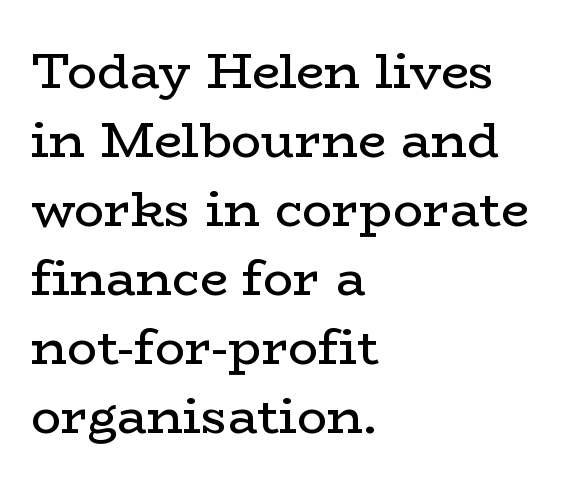
Q: Is the text bold? A: No.
Q: Is the text italic (slanted)? A: No, it is upright.
Q: Is the typeface a serif or a sans-serif typeface? A: Serif.
Q: Is the text underlined? A: No.
Q: How is the paragraph aligned? A: Left-aligned.
Q: Is the spacing between letters normal or unusually wide? A: Normal.
Q: Is the spacing between lines tight, normal or loose? A: Normal.
Q: Width (condensed, normal, or wide)? A: Wide.
Q: Stroke contrast? A: Low.
Q: x-height? A: Medium.
Q: Monospaced? A: No.
